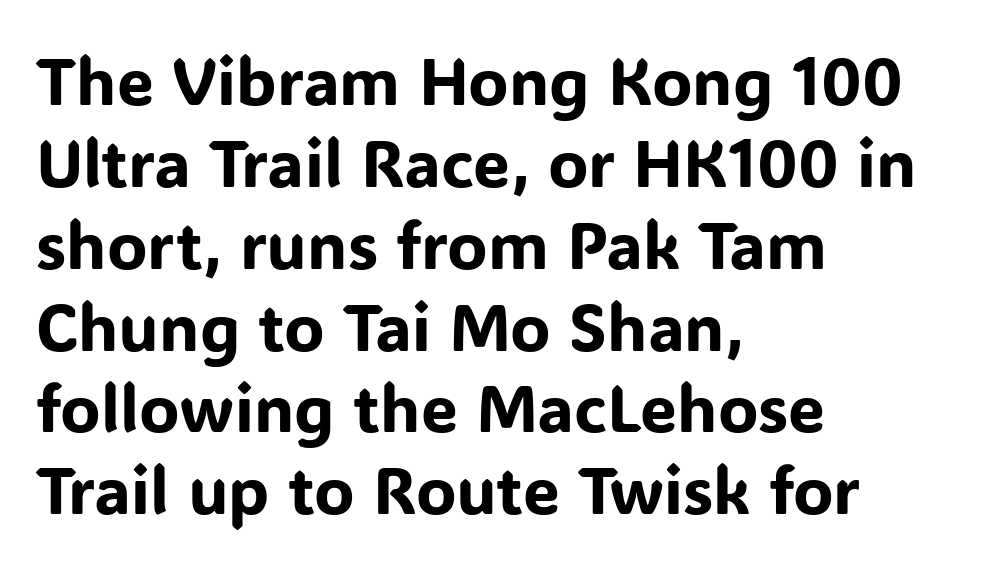
The image shows 66 px sans-serif type, upright; set left-aligned, line spacing 1.24x, normal letter spacing, not underlined; low stroke contrast and a medium x-height.
